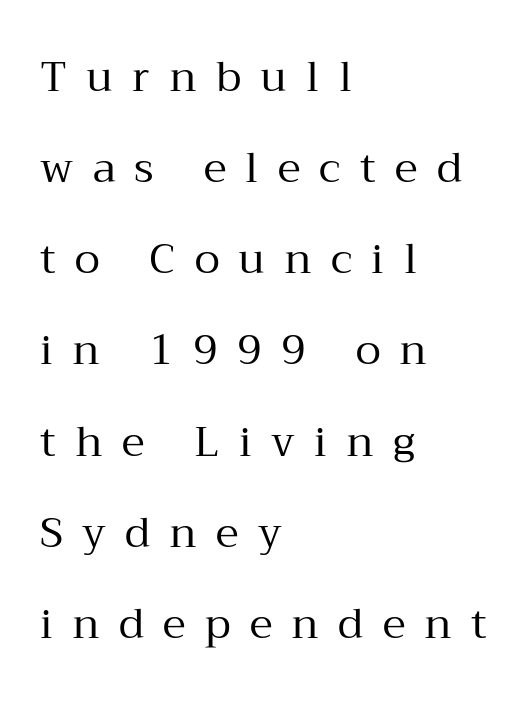
The image shows 42 px regular-weight serif type, upright; set left-aligned, loose line spacing (2.17x), unusually wide letter spacing (+0.46 em), not underlined; medium stroke contrast and a medium x-height.
